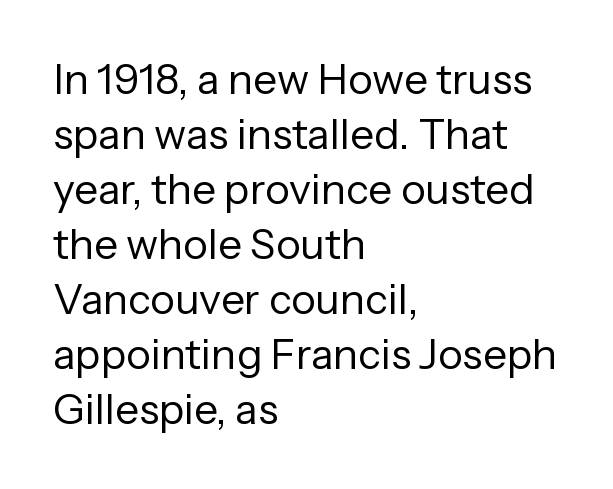
Is the stroke heavy? The answer is a plain regular-or-lighter. The font's upright variant was chosen for this text. If you drew a ruler down the left edge, every line would touch it. The rendering uses natural spacing where letterforms have individual widths. Normally led — the rows are evenly, conventionally spaced.
